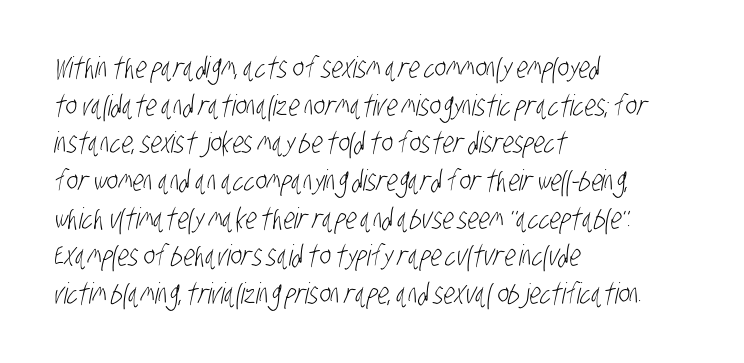
{"serif": "no", "bold": "no", "weight": "light", "width": "condensed", "stroke_contrast": "low", "x_height": "large", "monospaced": "no", "underline": "no", "align": "left", "line_spacing": "normal", "line_spacing_ratio": 1.3, "letter_spacing": "normal", "letter_spacing_em": 0.0, "glyph_px": 29}
